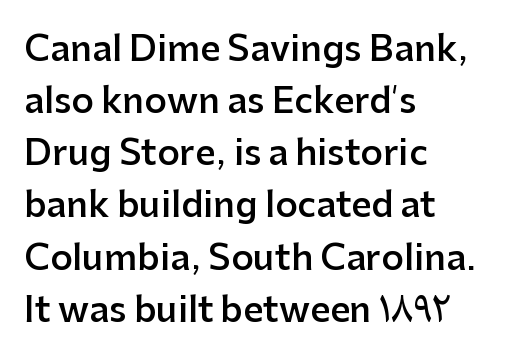
{"serif": "no", "italic": "no", "bold": "semi", "weight": "semibold", "width": "normal", "stroke_contrast": "low", "x_height": "medium", "monospaced": "no", "underline": "no", "align": "left", "line_spacing": "normal", "line_spacing_ratio": 1.49, "letter_spacing": "normal", "letter_spacing_em": 0.0, "glyph_px": 35}
